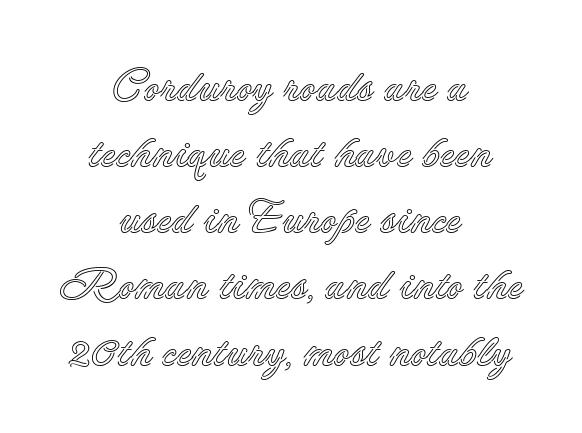
Note the varied advance widths — an 'i' is clearly narrower than an 'm'. A clean baseline with only descenders dipping below it. Each line is balanced around a shared central axis. Spacing between characters is what you'd get straight out of the box.
